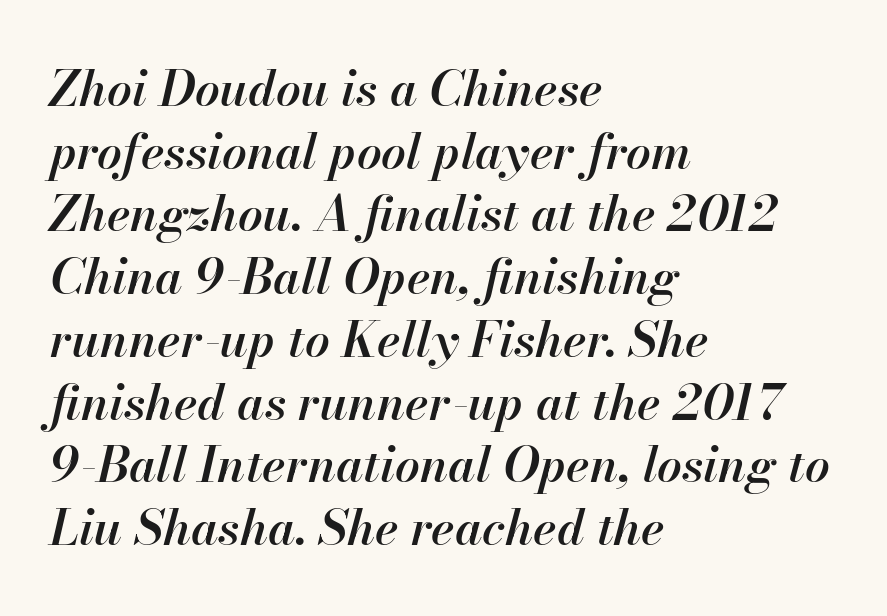
I'd describe the lettering as semibold — firm but not a full bold. Tracking value appears to be zero — textbook default spacing. A typesetter would call this leading conventional body-copy spacing. Each line starts at the same left margin while the right side varies.
